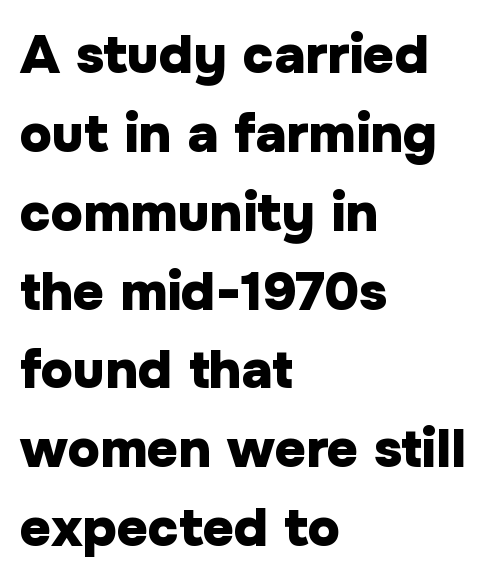
Q: Is the text bold? A: Yes.
Q: Is the text italic (slanted)? A: No, it is upright.
Q: Is the typeface a serif or a sans-serif typeface? A: Sans-serif.
Q: Is the text underlined? A: No.
Q: How is the paragraph aligned? A: Left-aligned.
Q: Is the spacing between letters normal or unusually wide? A: Normal.
Q: Is the spacing between lines tight, normal or loose? A: Normal.
Q: Width (condensed, normal, or wide)? A: Normal.
Q: Stroke contrast? A: Low.
Q: x-height? A: Medium.
Q: Monospaced? A: No.
